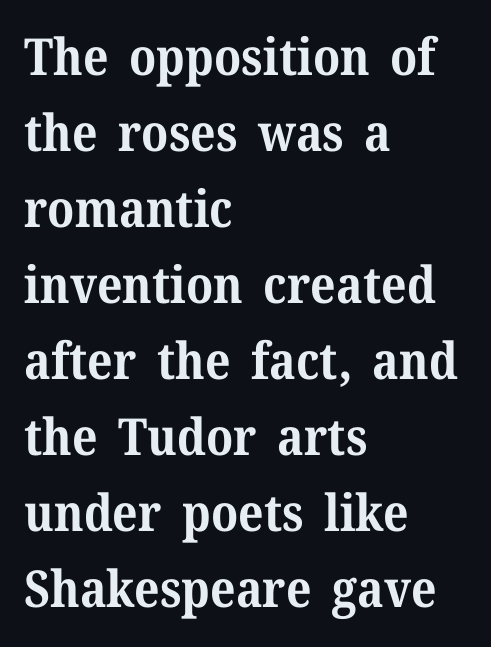
{"serif": "yes", "italic": "no", "bold": "yes", "weight": "bold", "width": "normal", "stroke_contrast": "medium", "x_height": "medium", "monospaced": "no", "underline": "no", "align": "left", "line_spacing": "normal", "line_spacing_ratio": 1.49, "letter_spacing": "normal", "letter_spacing_em": 0.0, "glyph_px": 51}
